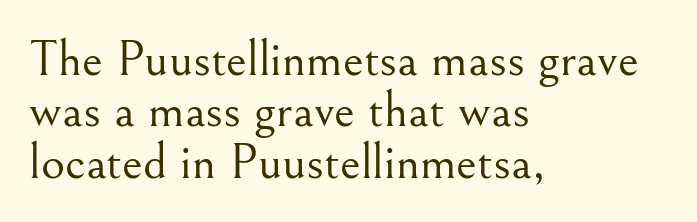
The type sits square on the baseline with zero lean. The rendering uses natural spacing where letterforms have individual widths. Each word holds together tightly as a unit, with standard inter-letter gaps. Summary of vertical rhythm: compact, with narrow interline spacing.
